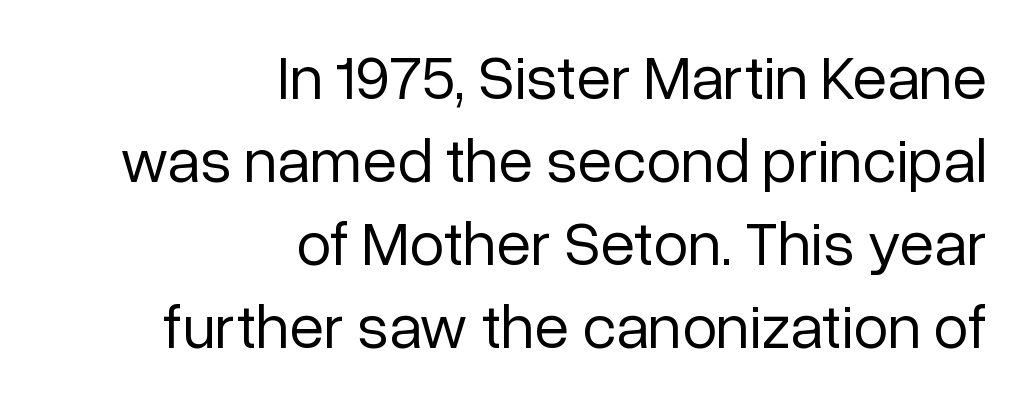
Examine the stroke ends and you'll find no serifs. Honestly, the row spacing looks completely unremarkable. A roman cut, with each character standing at attention. The face used here is proportionally spaced, like ordinary book or web type. The strokes carry an ordinary text weight at most. A clean baseline with only descenders dipping below it.
